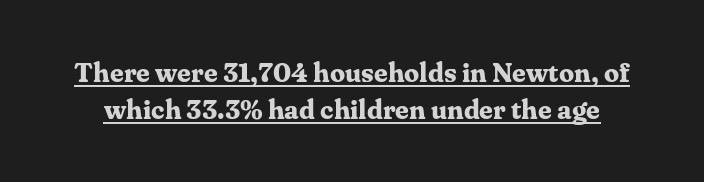
{"italic": "no", "bold": "yes", "underline": "yes", "line_spacing": "normal", "line_spacing_ratio": 1.38, "letter_spacing": "normal", "letter_spacing_em": 0.0, "glyph_px": 27}
